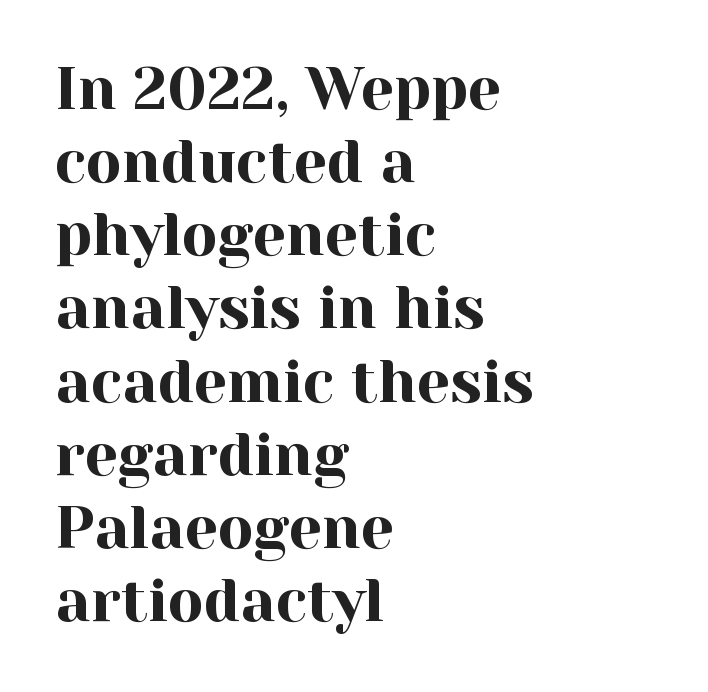
Q: Is the text italic (slanted)? A: No, it is upright.
Q: Is the typeface a serif or a sans-serif typeface? A: Serif.
Q: Is the text underlined? A: No.
Q: How is the paragraph aligned? A: Left-aligned.
Q: Is the spacing between letters normal or unusually wide? A: Normal.
Q: Width (condensed, normal, or wide)? A: Normal.
Q: x-height? A: Medium.
Q: Monospaced? A: No.
